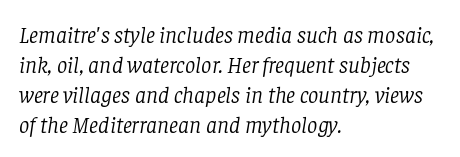
Horizontally, the lines are justified to the leading edge only. Stem width sits at or under what a default text font uses. Characters are canted at an angle relative to the baseline's perpendicular. The designer left line spacing at the default.
